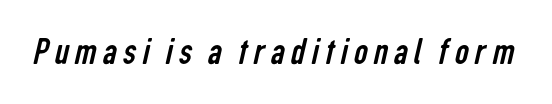
The image shows 39 px regular-weight, condensed sans-serif type; set not underlined; low stroke contrast and a medium x-height.
